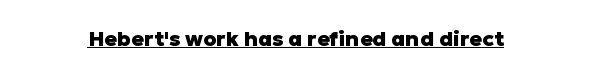
The image shows 21 px bold type, upright; set normal letter spacing, underlined.
